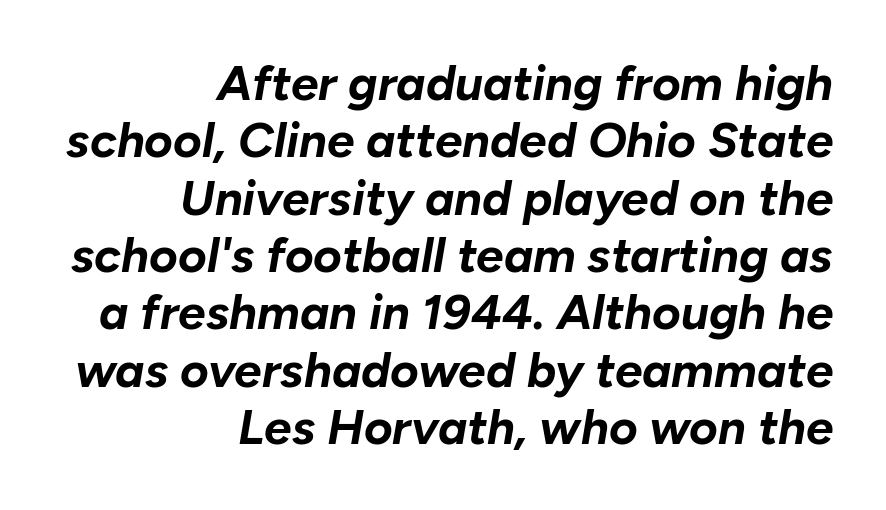
Q: Is the text bold? A: Yes.
Q: Is the text italic (slanted)? A: Yes, it leans right by about 10 degrees.
Q: Is the text underlined? A: No.
Q: How is the paragraph aligned? A: Right-aligned.
Q: Is the spacing between letters normal or unusually wide? A: Normal.
Q: Width (condensed, normal, or wide)? A: Normal.
Q: Stroke contrast? A: Low.
Q: x-height? A: Medium.
Q: Monospaced? A: No.
